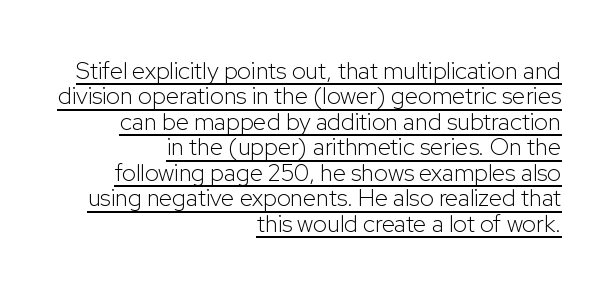
The image shows 24 px text type, upright; set right-aligned, tight line spacing (1.06x), normal letter spacing, underlined.
